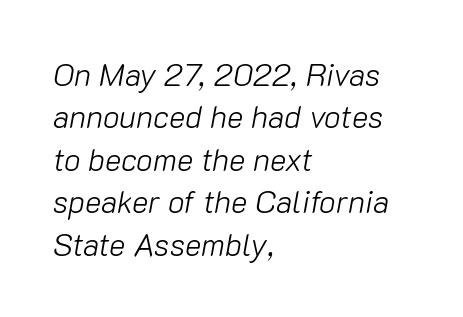
Q: Is the text bold? A: No.
Q: Is the text italic (slanted)? A: Yes, it leans right by about 10 degrees.
Q: Is the text underlined? A: No.
Q: How is the paragraph aligned? A: Left-aligned.
Q: Is the spacing between letters normal or unusually wide? A: Normal.
Q: Is the spacing between lines tight, normal or loose? A: Normal.
Q: Width (condensed, normal, or wide)? A: Normal.
Q: Stroke contrast? A: Low.
Q: x-height? A: Medium.
Q: Monospaced? A: No.
